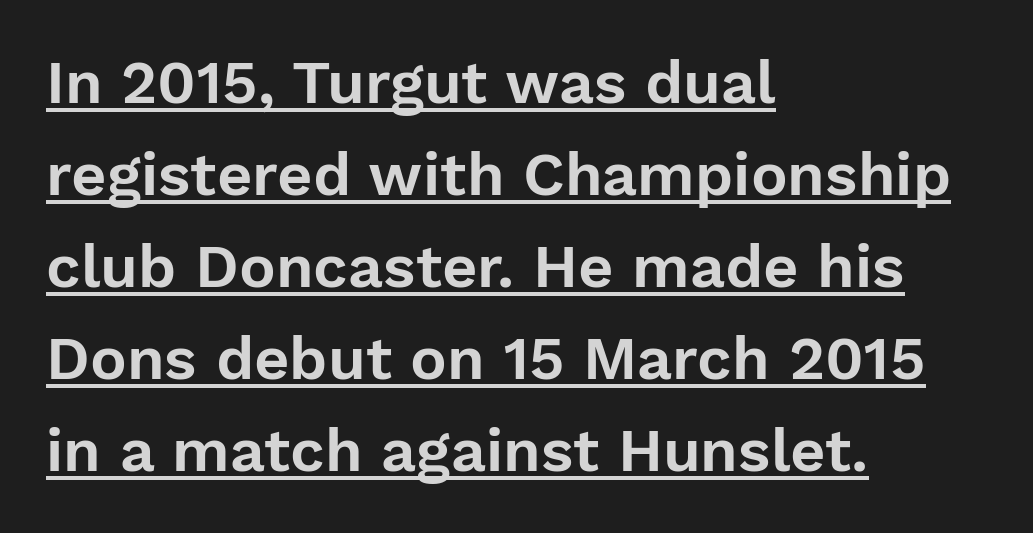
Q: Is the text italic (slanted)? A: No, it is upright.
Q: Is the typeface a serif or a sans-serif typeface? A: Sans-serif.
Q: Is the text underlined? A: Yes.
Q: How is the paragraph aligned? A: Left-aligned.
Q: Is the spacing between letters normal or unusually wide? A: Normal.
Q: Is the spacing between lines tight, normal or loose? A: Normal.
Q: Width (condensed, normal, or wide)? A: Normal.
Q: Stroke contrast? A: Low.
Q: x-height? A: Medium.
Q: Monospaced? A: No.
